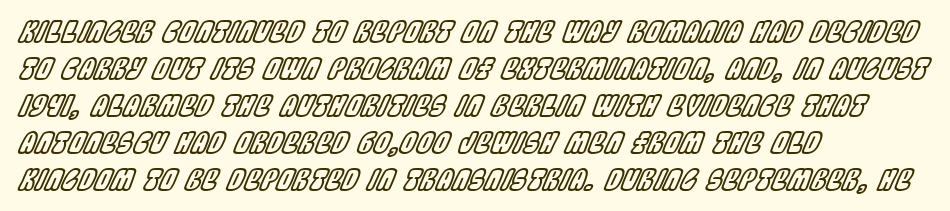
The image shows 29 px condensed type, italic (leaning right); set left-aligned, normal line spacing (1.28x), normal letter spacing, not underlined; a large x-height.
